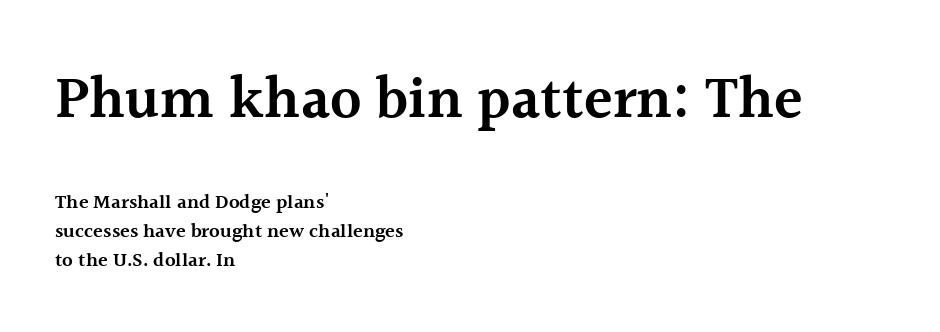
Quick note: not italic, upright. Caption: standard tracking, unaltered. Serif or sans? Serif — the stroke terminals have little feet. Notice the strokes are somewhat thickened but not fully heavy: this is a semibold. Bigger letters appear in the top chunk; the bottom chunk is reduced. These lines are set flush left with a ragged right edge.
